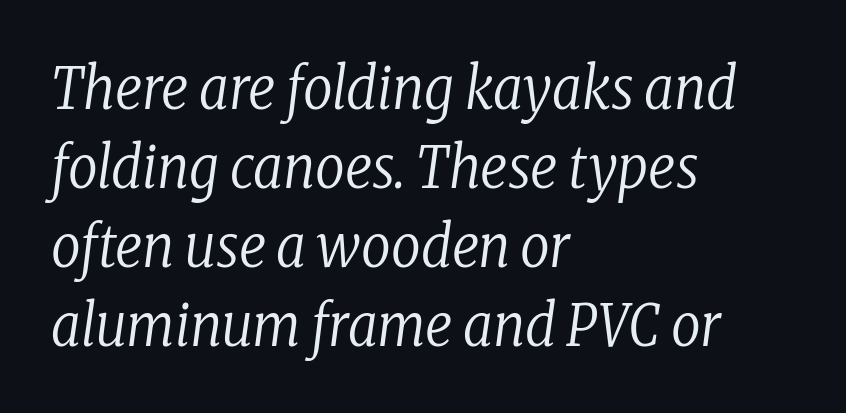
Serif or sans? Serif — the stroke terminals have little feet. The foot of each line stays bare and open. Here the designer chose a conventional face with non-uniform glyph widths. Is the letter spacing exaggerated? No — it looks like the ordinary default. The passage shown leans; its letterforms are oblique. This block has exactly the height ordinary leading produces.
